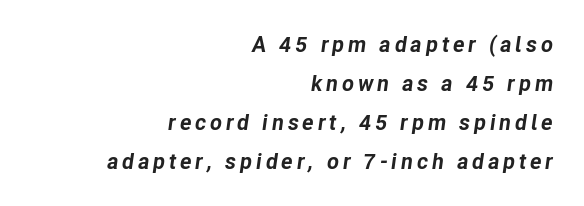
Leftover space on each line is placed entirely before the opening word. Observe the lean: these are italic letterforms. The passage shown is not underscored anywhere. Weight check: bold — yes, fully.
